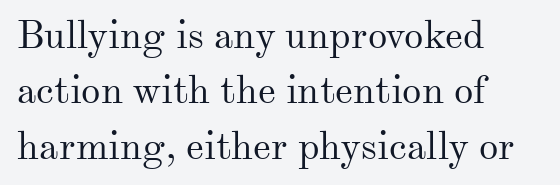
Varying glyph widths throughout — classic text-font behaviour. Ordinary non-slanted type is in use. Which margin do the lines hug? The left one — the right edge is uneven. There is no visible air inserted between adjacent glyphs. Horizontal bands of white between lines are of average thickness. Small tapered or slab feet sit at the stroke ends, so this counts as serif.
